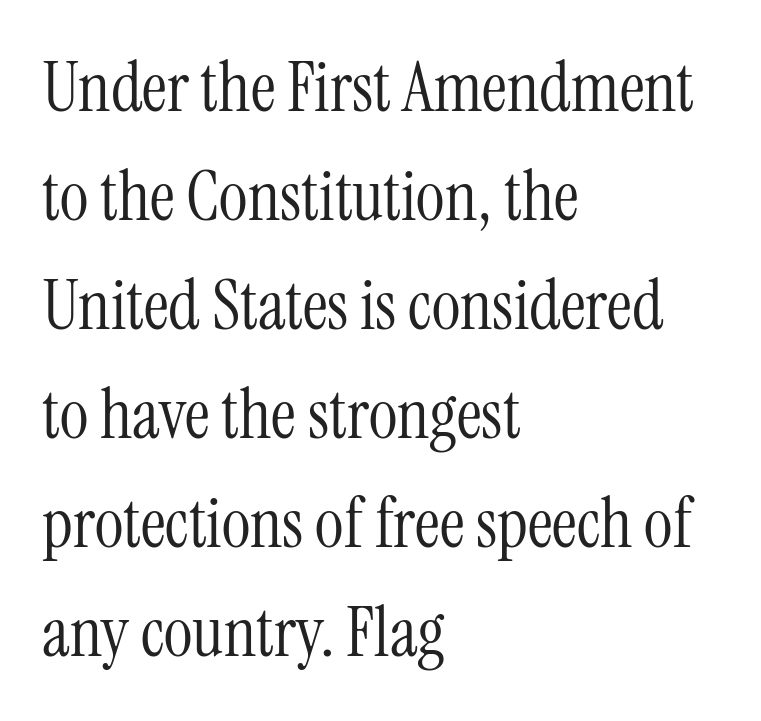
Q: Is the text bold? A: No.
Q: Is the text italic (slanted)? A: No, it is upright.
Q: Is the typeface a serif or a sans-serif typeface? A: Serif.
Q: Is the text underlined? A: No.
Q: How is the paragraph aligned? A: Left-aligned.
Q: Is the spacing between letters normal or unusually wide? A: Normal.
Q: Is the spacing between lines tight, normal or loose? A: Normal.
Q: Width (condensed, normal, or wide)? A: Condensed.
Q: Stroke contrast? A: Medium.
Q: x-height? A: Medium.
Q: Monospaced? A: No.
